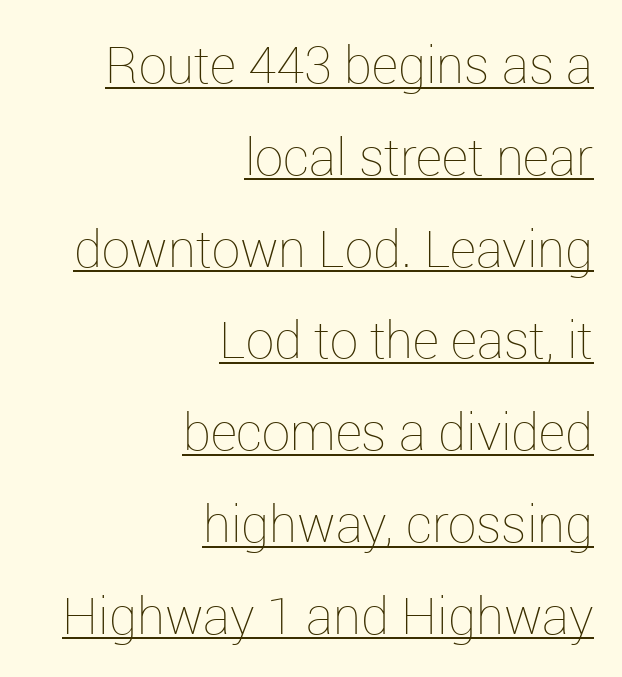
Quick note: not italic, upright. Students, note that the glyphs here touch the page at normal intervals. Looks like regular typesetting: each glyph gets only the width it needs. A flush-right, rag-left setting is used for this passage.
